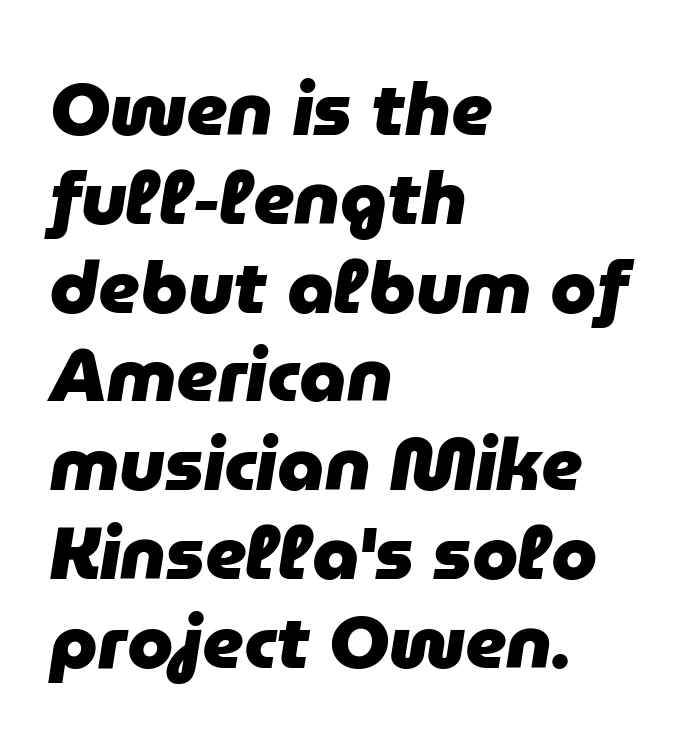
{"italic": "yes", "lean": "right", "slant_degrees": 9, "bold": "yes", "weight": "heavy", "width": "normal", "stroke_contrast": "low", "x_height": "medium", "monospaced": "no", "underline": "no", "align": "left", "line_spacing_ratio": 1.2, "letter_spacing": "normal", "letter_spacing_em": 0.0, "glyph_px": 74}
